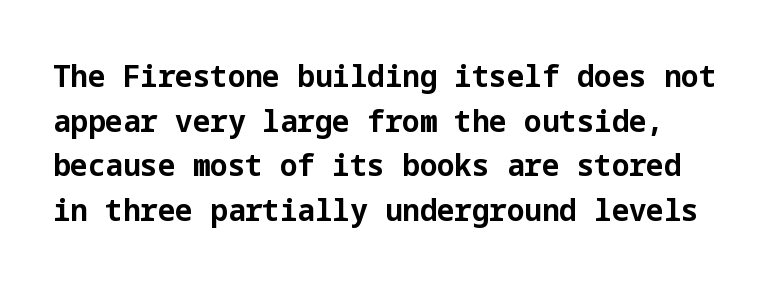
Q: Is the text bold? A: Yes.
Q: Is the text italic (slanted)? A: No, it is upright.
Q: Is the typeface a serif or a sans-serif typeface? A: Sans-serif.
Q: Is the text underlined? A: No.
Q: Is the spacing between letters normal or unusually wide? A: Normal.
Q: Is the spacing between lines tight, normal or loose? A: Normal.
Q: Width (condensed, normal, or wide)? A: Normal.
Q: Stroke contrast? A: Low.
Q: x-height? A: Medium.
